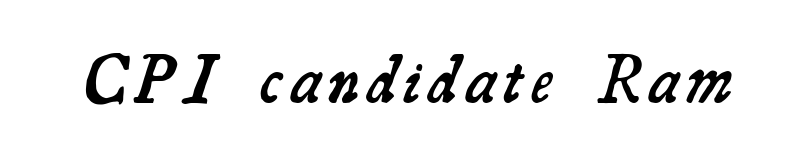
The image shows 67 px semibold serif type; set not underlined; medium stroke contrast and a small x-height.
